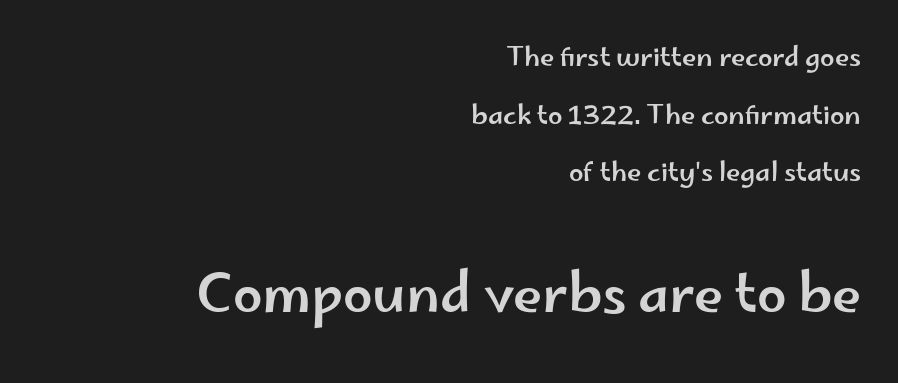
The image shows 53 px wide sans-serif type, upright; set right-aligned, loose line spacing (2.22x), normal letter spacing, not underlined; the second (bottom) block is 2.04x larger; low stroke contrast and a small x-height.
